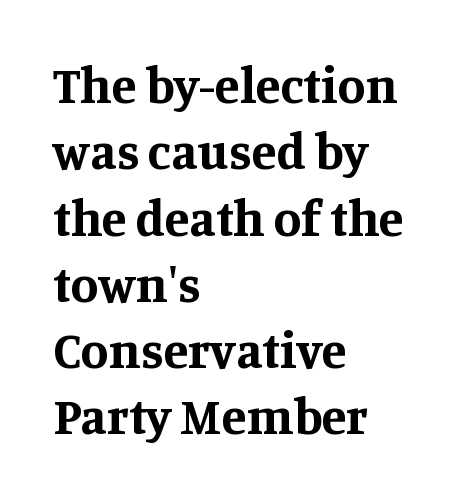
{"serif": "yes", "italic": "no", "bold": "yes", "weight": "bold", "width": "normal", "stroke_contrast": "medium", "x_height": "large", "monospaced": "no", "underline": "no", "align": "left", "line_spacing": "normal", "line_spacing_ratio": 1.3, "letter_spacing": "normal", "letter_spacing_em": 0.0, "glyph_px": 51}
